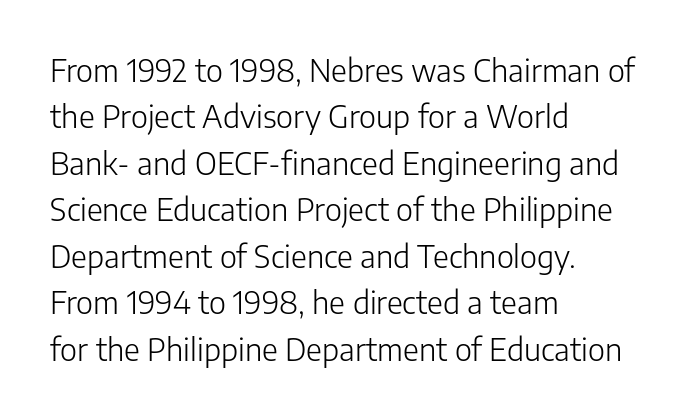
{"serif": "no", "italic": "no", "bold": "no", "weight": "light", "width": "normal", "stroke_contrast": "low", "x_height": "medium", "monospaced": "no", "underline": "no", "align": "left", "line_spacing": "normal", "line_spacing_ratio": 1.5, "letter_spacing": "normal", "letter_spacing_em": 0.0, "glyph_px": 31}
